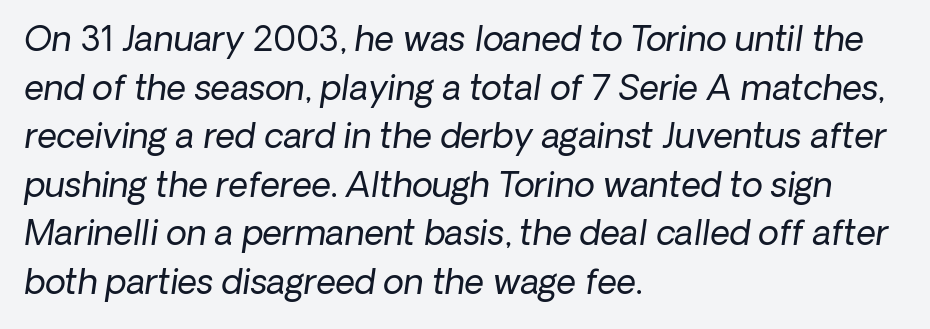
The passage shown is typed in a proportional face where columns would drift. The passage shown leans; its letterforms are oblique. Leading: standard. All the whitespace from short lines collects on the right. Does extra space separate the letters? No, they use regular spacing.
